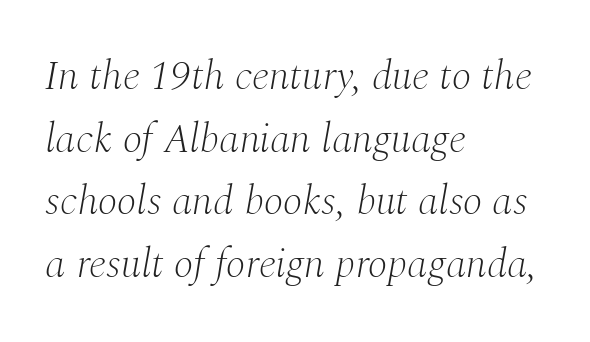
{"serif": "yes", "italic": "yes", "lean": "right", "slant_degrees": 10, "bold": "no", "weight": "light", "width": "normal", "stroke_contrast": "medium", "x_height": "medium", "monospaced": "no", "underline": "no", "align": "left", "line_spacing": "normal", "line_spacing_ratio": 1.53, "letter_spacing": "normal", "letter_spacing_em": 0.0, "glyph_px": 41}
